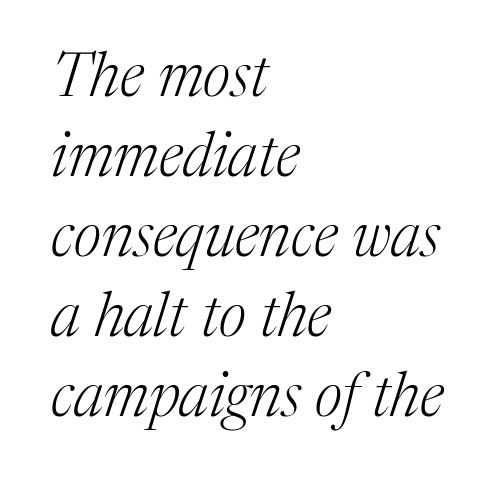
{"serif": "yes", "italic": "yes", "lean": "right", "slant_degrees": 17, "bold": "no", "weight": "light", "width": "normal", "stroke_contrast": "medium", "x_height": "medium", "monospaced": "no", "underline": "no", "align": "left", "line_spacing": "normal", "line_spacing_ratio": 1.31, "letter_spacing": "normal", "letter_spacing_em": 0.0, "glyph_px": 61}
